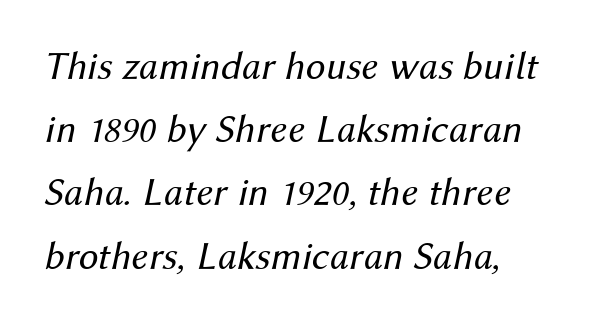
Q: Is the text bold? A: No.
Q: Is the text italic (slanted)? A: Yes, it leans right by about 12 degrees.
Q: Is the text underlined? A: No.
Q: How is the paragraph aligned? A: Left-aligned.
Q: Is the spacing between letters normal or unusually wide? A: Normal.
Q: Is the spacing between lines tight, normal or loose? A: Normal.
Q: Width (condensed, normal, or wide)? A: Normal.
Q: Stroke contrast? A: Medium.
Q: x-height? A: Medium.
Q: Monospaced? A: No.
